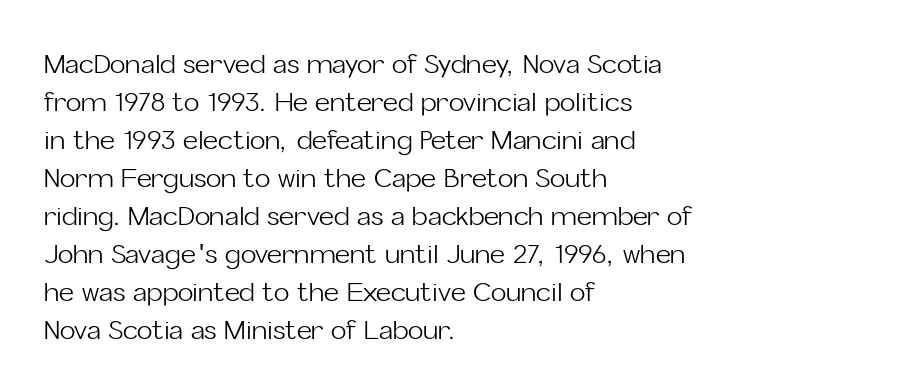
{"italic": "no", "bold": "no", "underline": "no", "align": "left", "line_spacing": "normal", "line_spacing_ratio": 1.46, "letter_spacing": "normal", "letter_spacing_em": 0.0, "glyph_px": 26}
